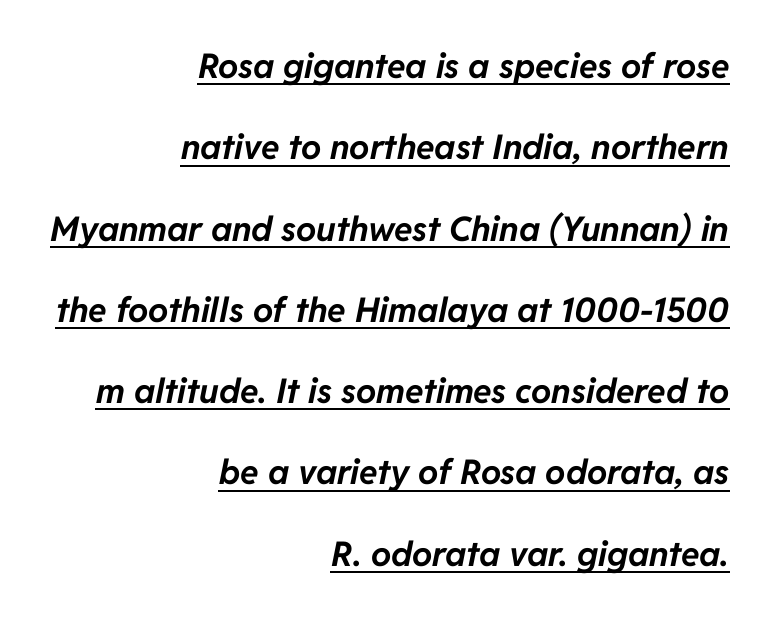
The image shows 34 px bold type, italic (leaning right); set right-aligned, loose line spacing (2.39x), normal letter spacing, underlined; low stroke contrast and a medium x-height.
